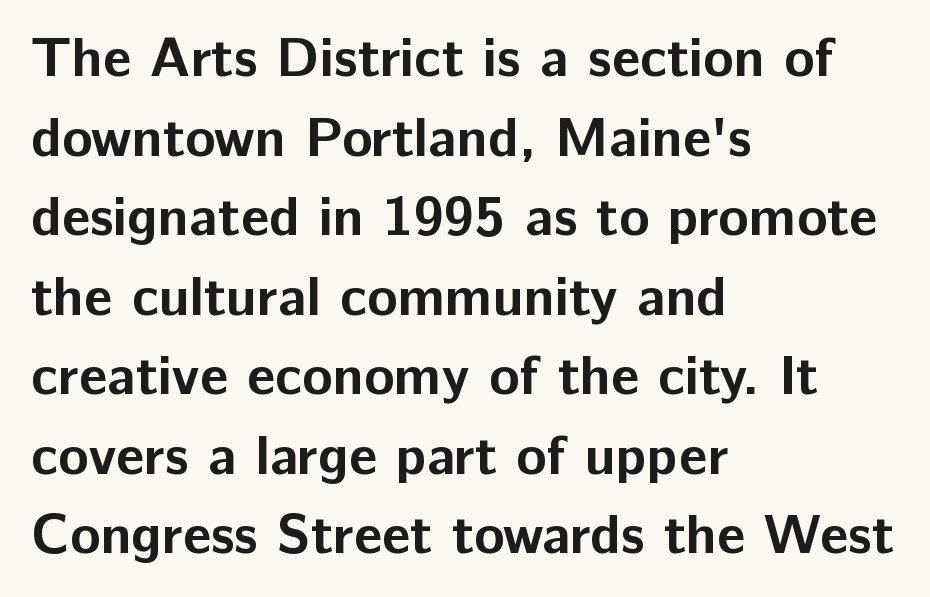
The rendering keeps characters at their native spacing. The type sits square on the baseline with zero lean. In terms of weight, the rendering is a true, heavy bold. Descender tails drop into unmarked territory. The passage is arranged the way most books set body copy — flush left. A typesetter would label this face a sans.
